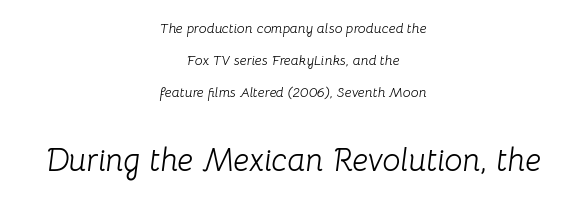
Q: Is the text bold? A: No.
Q: Is the text italic (slanted)? A: Yes, it leans right by about 8 degrees.
Q: Is the text underlined? A: No.
Q: How is the paragraph aligned? A: Centered.
Q: Is the spacing between letters normal or unusually wide? A: Normal.
Q: Is the spacing between lines tight, normal or loose? A: Loose.
Q: Which block of text is set in a larger size, the first (top) or the second (bottom)? A: The second (bottom) one.
Q: Width (condensed, normal, or wide)? A: Normal.
Q: Stroke contrast? A: Low.
Q: x-height? A: Medium.
Q: Monospaced? A: No.
